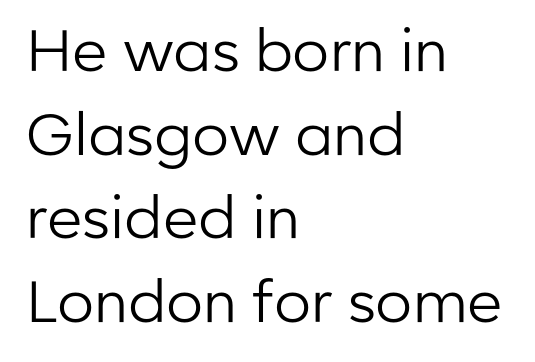
Q: Is the text bold? A: No.
Q: Is the text italic (slanted)? A: No, it is upright.
Q: Is the typeface a serif or a sans-serif typeface? A: Sans-serif.
Q: Is the text underlined? A: No.
Q: How is the paragraph aligned? A: Left-aligned.
Q: Is the spacing between letters normal or unusually wide? A: Normal.
Q: Is the spacing between lines tight, normal or loose? A: Normal.
Q: Width (condensed, normal, or wide)? A: Normal.
Q: Stroke contrast? A: Low.
Q: x-height? A: Medium.
Q: Monospaced? A: No.
